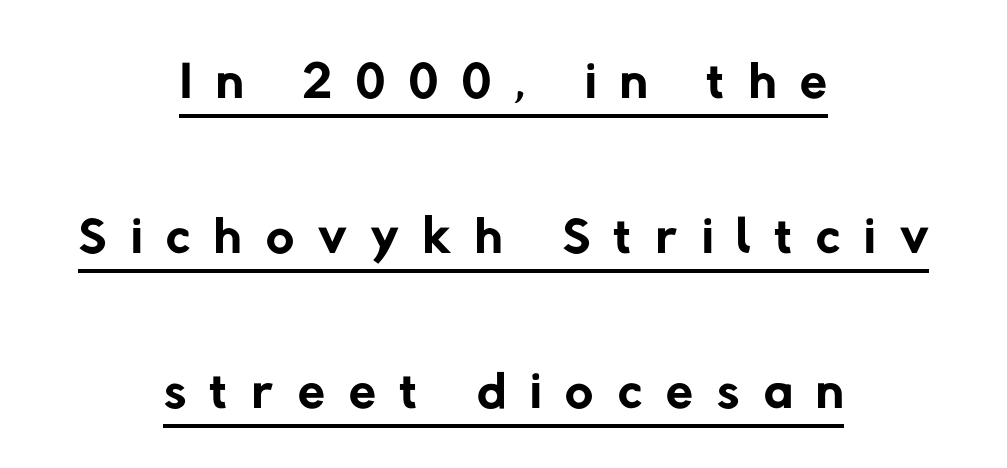
Q: Is the text bold? A: No.
Q: Is the typeface a serif or a sans-serif typeface? A: Sans-serif.
Q: Is the text underlined? A: Yes.
Q: How is the paragraph aligned? A: Centered.
Q: Is the spacing between letters normal or unusually wide? A: Unusually wide.
Q: Is the spacing between lines tight, normal or loose? A: Loose.
Q: Width (condensed, normal, or wide)? A: Normal.
Q: Stroke contrast? A: Low.
Q: x-height? A: Medium.
Q: Monospaced? A: No.
